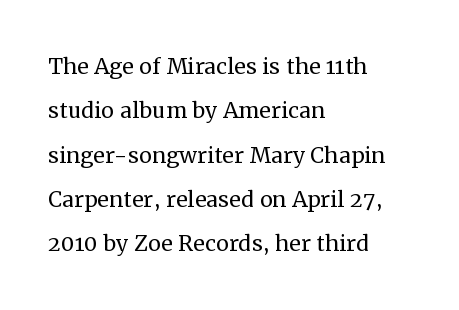
The image shows 29 px regular-weight serif type, upright; set left-aligned, normal line spacing (1.53x), normal letter spacing, not underlined; medium stroke contrast and a medium x-height.
